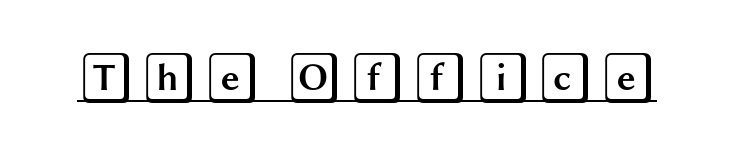
{"italic": "no", "width": "wide", "x_height": "large", "underline": "yes", "glyph_px": 52}
